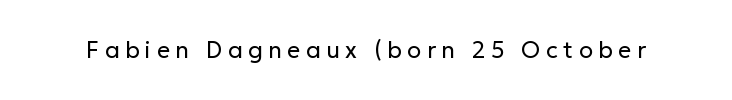
Unmarked baselines from the first word to the last. Is this a heavy cut? Hardly; it is regular or lighter. Words appear elongated and porous because spacing is wide. Rendered with straight, roman letterforms.
